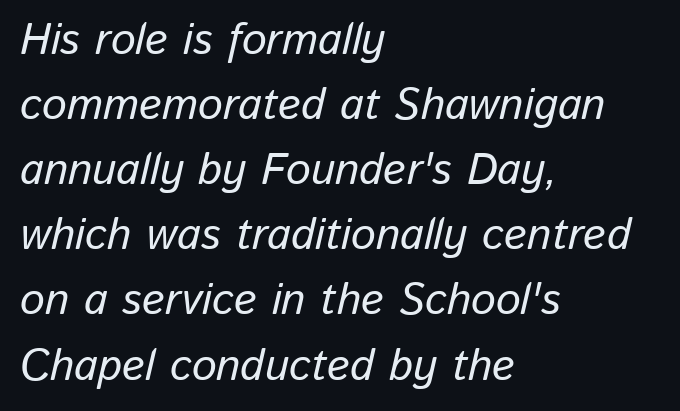
Q: Is the text italic (slanted)? A: Yes, it leans right by about 13 degrees.
Q: Is the text underlined? A: No.
Q: How is the paragraph aligned? A: Left-aligned.
Q: Is the spacing between letters normal or unusually wide? A: Normal.
Q: Is the spacing between lines tight, normal or loose? A: Normal.
Q: Width (condensed, normal, or wide)? A: Normal.
Q: Stroke contrast? A: Low.
Q: x-height? A: Medium.
Q: Monospaced? A: No.
